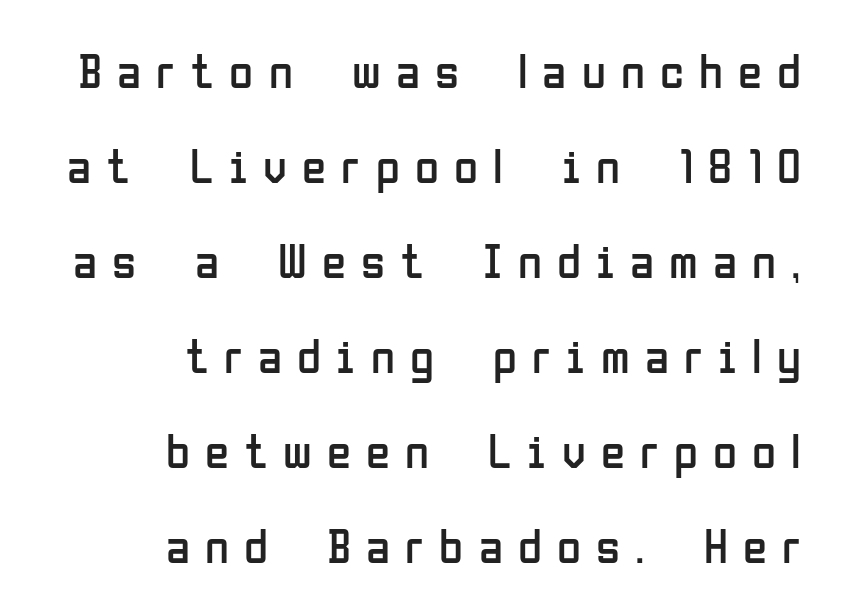
{"serif": "no", "italic": "no", "bold": "no", "weight": "regular", "width": "condensed", "stroke_contrast": "low", "x_height": "medium", "monospaced": "no", "underline": "no", "align": "right", "line_spacing": "loose", "line_spacing_ratio": 1.94, "letter_spacing": "wide", "letter_spacing_em": 0.31, "glyph_px": 49}
